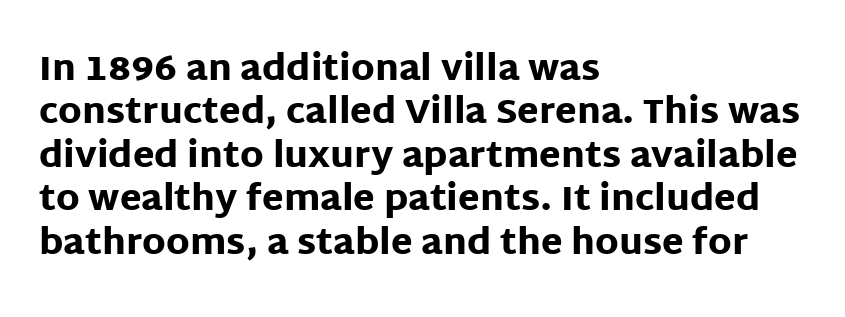
Caption: standard tracking, unaltered. A typesetter would call this proportional, since set widths differ per character. When letters stand straight like this, we call the style roman or upright. The passage shown is typeset with a sans-serif family. Every row of glyphs begins at an identical x-position on the left. Underlining? Definitely not there.
